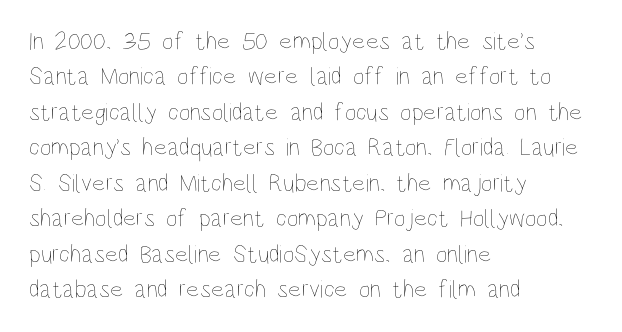
{"italic": "no", "bold": "no", "underline": "no", "align": "left", "line_spacing": "normal", "line_spacing_ratio": 1.42, "letter_spacing": "normal", "letter_spacing_em": 0.0, "glyph_px": 25}
